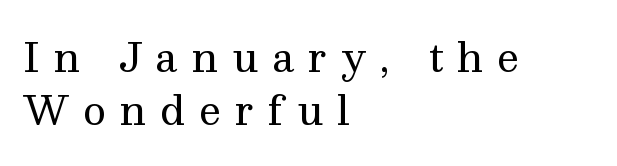
The lines in this sample share a left origin and differ only in where they stop. Tall strokes in this sample are plumb rather than angled. Descenders hang freely into open space. A typesetter would call this leading conventional body-copy spacing. No letter is thick-stroked: the sample isn't bold. The font family rendered here belongs to the serif group.
